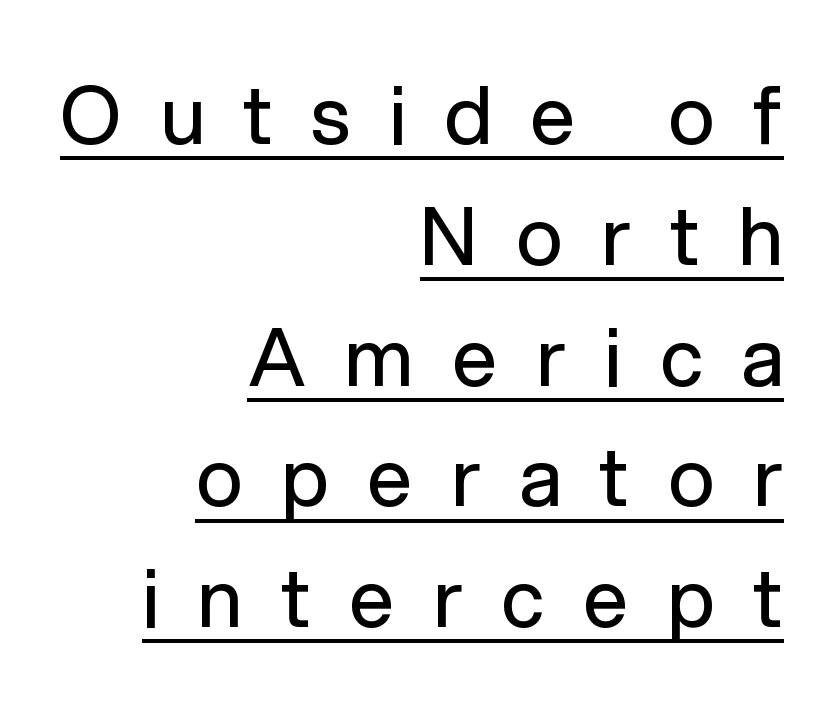
{"serif": "no", "italic": "no", "bold": "no", "weight": "regular", "width": "normal", "stroke_contrast": "low", "x_height": "medium", "monospaced": "no", "underline": "yes", "align": "right", "line_spacing": "normal", "line_spacing_ratio": 1.51, "letter_spacing": "wide", "letter_spacing_em": 0.48, "glyph_px": 80}
